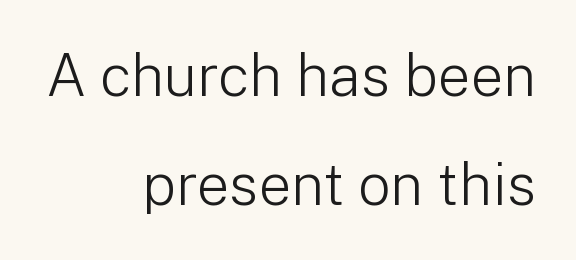
The typesetting does not lean heavy: it is not bold. This sample uses plain, unmodified letter spacing. Descender tails drop into unmarked territory. Proportional: the letters do not fall into vertical columns. Observe the absence of serifs on each vertical stroke in this sample.
